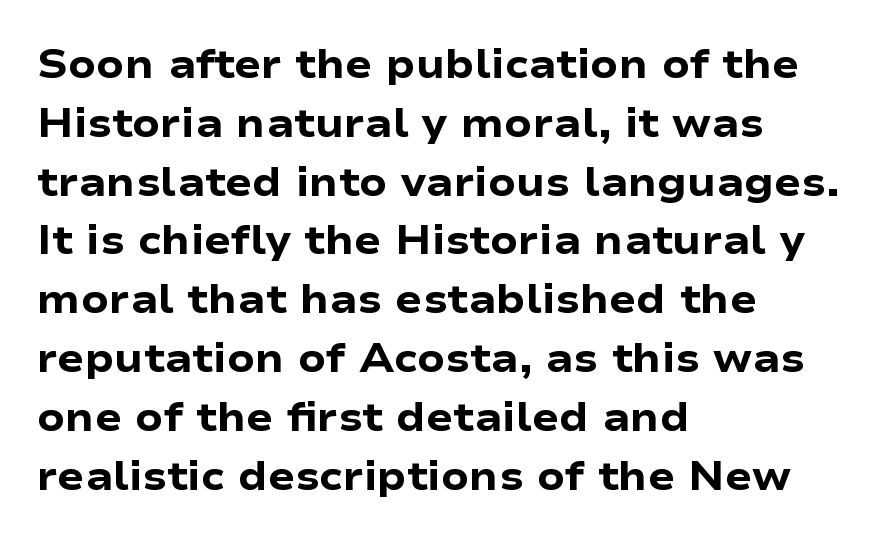
{"serif": "no", "italic": "no", "bold": "yes", "weight": "heavy", "width": "wide", "stroke_contrast": "low", "x_height": "medium", "monospaced": "no", "underline": "no", "align": "left", "line_spacing": "normal", "line_spacing_ratio": 1.47, "letter_spacing": "normal", "letter_spacing_em": 0.0, "glyph_px": 40}
